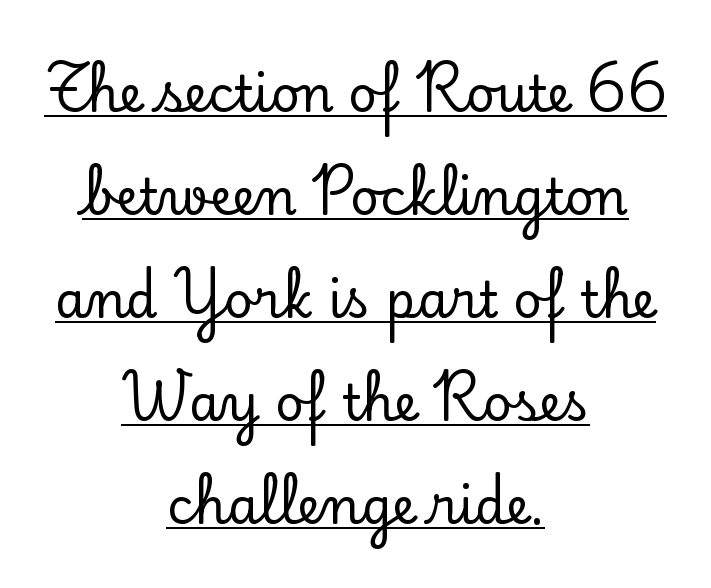
{"serif": "yes", "italic": "no", "width": "normal", "stroke_contrast": "low", "x_height": "small", "monospaced": "no", "underline": "yes", "align": "center", "line_spacing": "loose", "line_spacing_ratio": 2.06, "letter_spacing": "normal", "letter_spacing_em": 0.0, "glyph_px": 50}
